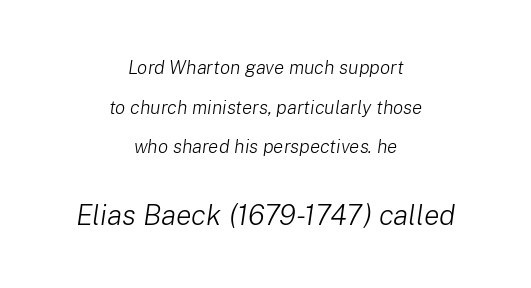
{"italic": "yes", "lean": "right", "slant_degrees": 8, "bold": "no", "weight": "light", "width": "normal", "stroke_contrast": "low", "x_height": "medium", "monospaced": "no", "underline": "no", "align": "center", "line_spacing": "loose", "line_spacing_ratio": 2.09, "letter_spacing": "normal", "letter_spacing_em": 0.0, "larger_block": "second", "size_ratio": 1.53, "glyph_px": 29}
